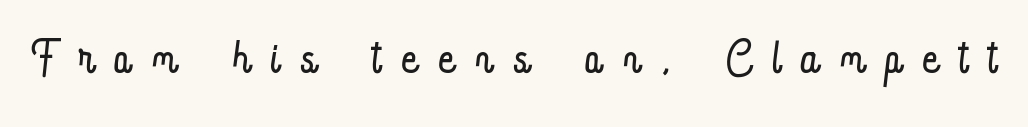
Q: Is the text bold? A: No.
Q: Is the text underlined? A: No.
Q: Is the spacing between letters normal or unusually wide? A: Unusually wide.
Q: Width (condensed, normal, or wide)? A: Condensed.
Q: Stroke contrast? A: Low.
Q: x-height? A: Small.
Q: Monospaced? A: No.
